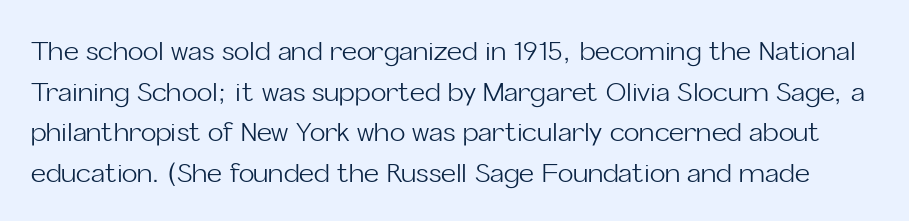
Q: Is the text bold? A: No.
Q: Is the text italic (slanted)? A: No, it is upright.
Q: Is the text underlined? A: No.
Q: Is the spacing between letters normal or unusually wide? A: Normal.
Q: Is the spacing between lines tight, normal or loose? A: Normal.
